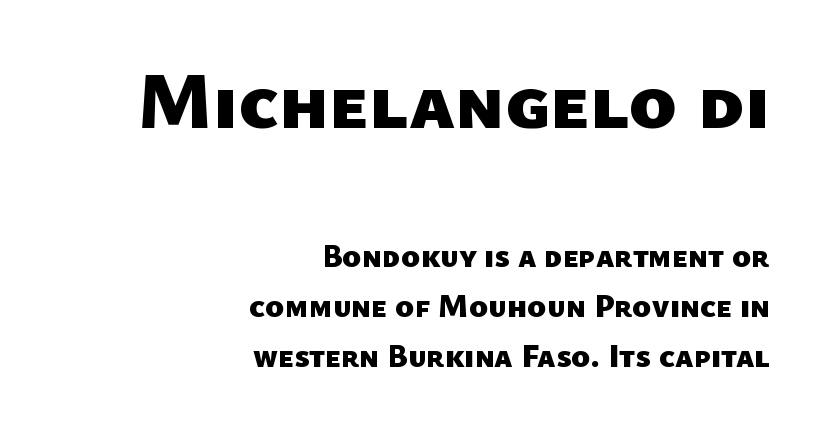
Q: Is the text bold? A: Yes.
Q: Is the typeface a serif or a sans-serif typeface? A: Sans-serif.
Q: Is the text underlined? A: No.
Q: How is the paragraph aligned? A: Right-aligned.
Q: Is the spacing between letters normal or unusually wide? A: Normal.
Q: Is the spacing between lines tight, normal or loose? A: Normal.
Q: Which block of text is set in a larger size, the first (top) or the second (bottom)? A: The first (top) one.
Q: Width (condensed, normal, or wide)? A: Normal.
Q: Stroke contrast? A: Low.
Q: x-height? A: Medium.
Q: Monospaced? A: No.
